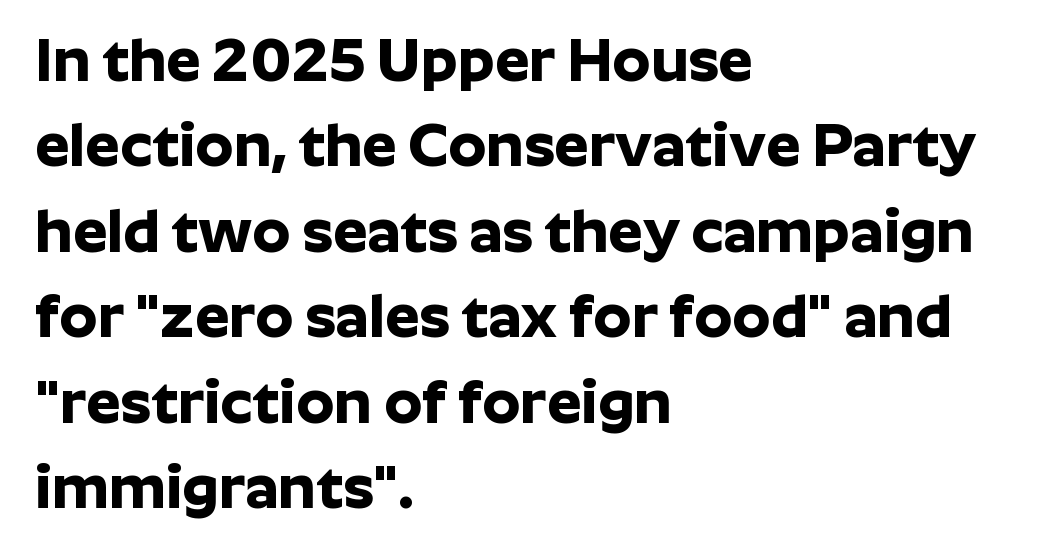
Interline gaps are of average width in this sample. The face used here is proportionally spaced, like ordinary book or web type. Stroke terminals: plain, sans-serif. A typesetter would mark this as roman, not italic. Unmarked baselines from the first word to the last.
